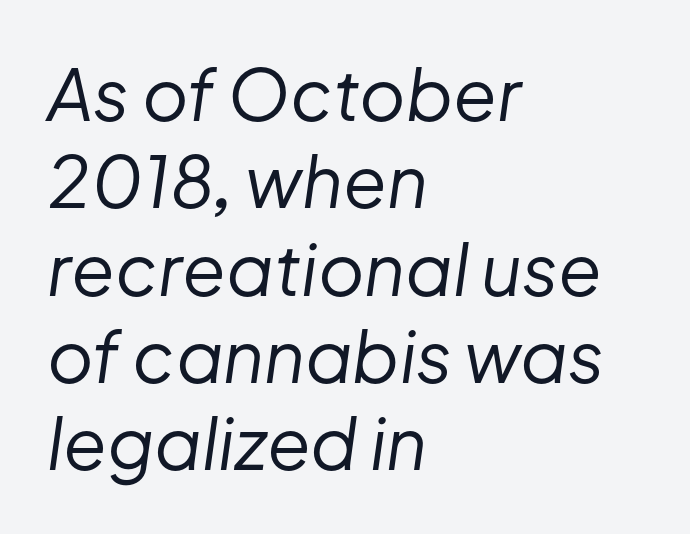
The image shows 71 px regular-weight type, italic (leaning right); set left-aligned, line spacing 1.23x, normal letter spacing, not underlined; low stroke contrast and a medium x-height.
